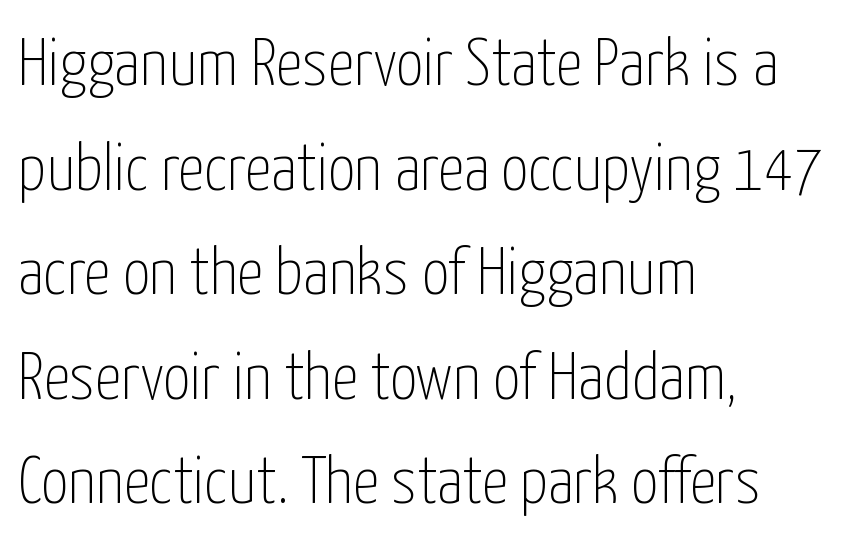
Designer's note — italics off, roman on. The font is comparable to plain body text, perhaps lighter. Alignment: flush left. Each letter keeps its own natural width here, so spacing adapts to shape. Does the leading feel generous? No, just average.
